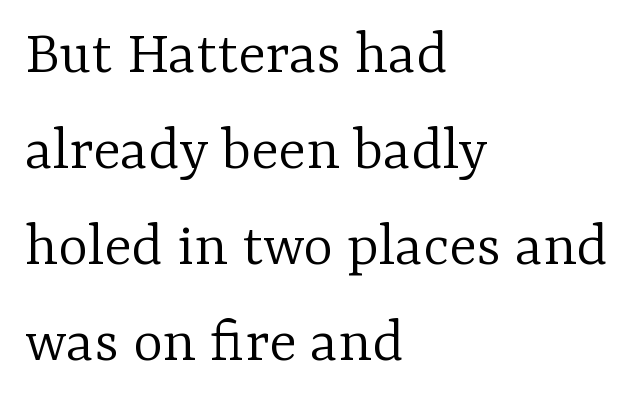
{"serif": "yes", "italic": "no", "bold": "no", "weight": "light", "width": "normal", "stroke_contrast": "low", "x_height": "medium", "monospaced": "no", "underline": "no", "align": "left", "line_spacing": "normal", "line_spacing_ratio": 1.5, "letter_spacing": "normal", "letter_spacing_em": 0.0, "glyph_px": 64}
